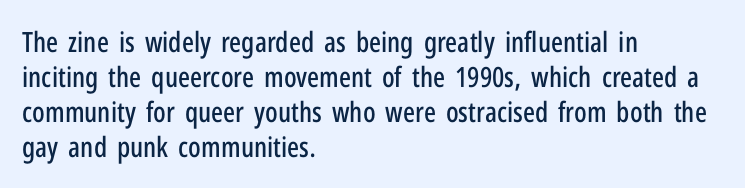
{"serif": "no", "italic": "no", "width": "condensed", "stroke_contrast": "low", "x_height": "medium", "monospaced": "no", "underline": "no", "align": "left", "line_spacing": "normal", "line_spacing_ratio": 1.25, "letter_spacing": "normal", "letter_spacing_em": 0.0, "glyph_px": 28}
